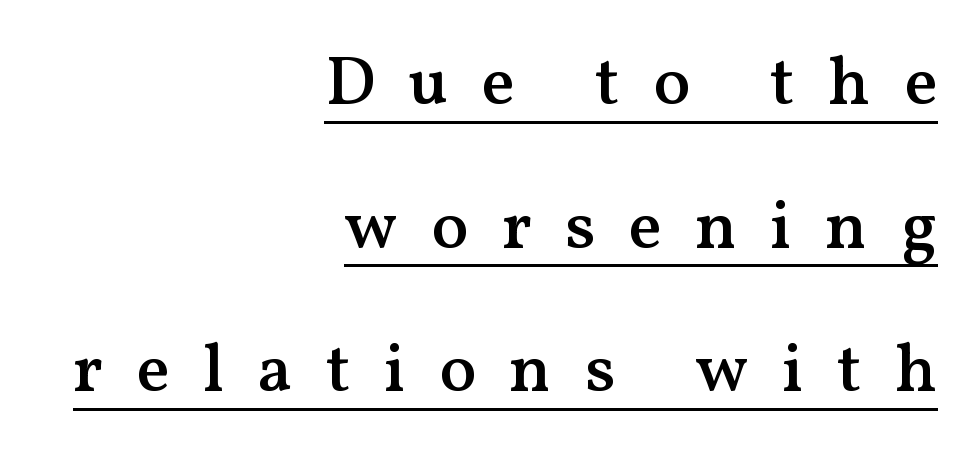
{"serif": "yes", "italic": "no", "bold": "semi", "weight": "semibold", "width": "normal", "stroke_contrast": "medium", "x_height": "medium", "monospaced": "no", "underline": "yes", "align": "right", "line_spacing": "loose", "line_spacing_ratio": 2.08, "letter_spacing": "wide", "letter_spacing_em": 0.48, "glyph_px": 69}
